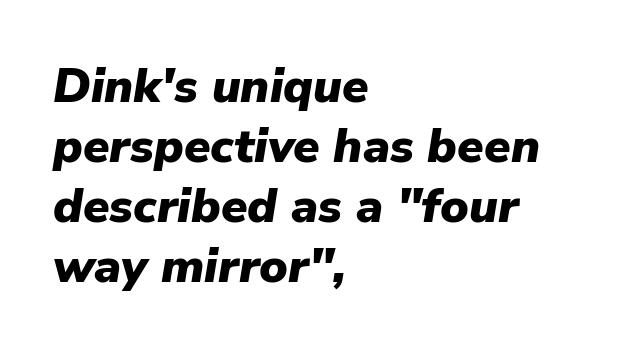
Check the space under the baseline: it is left empty. All the whitespace from short lines collects on the right. Rendered with sloped, italic letterforms. Students, observe: this is what conventionally led text looks like. Strokes here are thick enough to call this a true bold.
